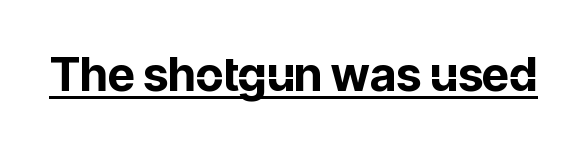
This is sans-serif lettering, the kind often seen on screens and signage. The letters stand straight up with perfectly vertical stems. Strong, thick strokes mark this as bold type. Looks like someone drew a line under every word here. Character widths vary here, with narrow letters taking less room than wide ones. Observe the ordinary spacing: letters are neighbours, not strangers.
